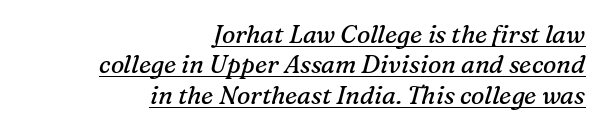
The image shows 25 px text type, italic (leaning right); set right-aligned, line spacing 1.22x, normal letter spacing, underlined.
